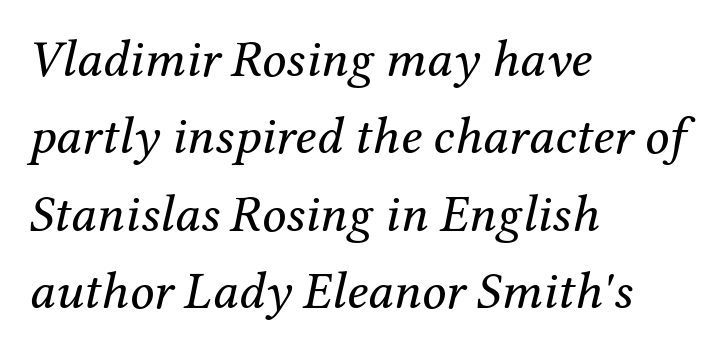
Q: Is the text bold? A: No.
Q: Is the text italic (slanted)? A: Yes, it leans right by about 12 degrees.
Q: Is the typeface a serif or a sans-serif typeface? A: Serif.
Q: Is the text underlined? A: No.
Q: How is the paragraph aligned? A: Left-aligned.
Q: Is the spacing between letters normal or unusually wide? A: Normal.
Q: Is the spacing between lines tight, normal or loose? A: Normal.
Q: Width (condensed, normal, or wide)? A: Normal.
Q: Stroke contrast? A: Medium.
Q: x-height? A: Medium.
Q: Monospaced? A: No.
